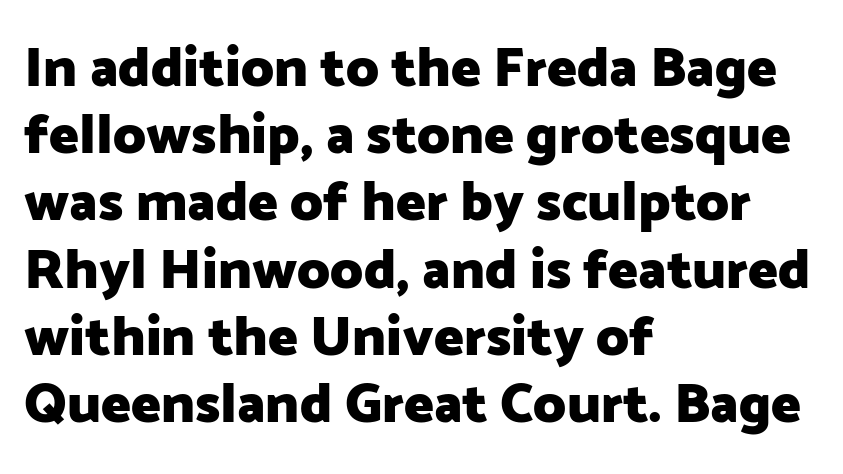
Every letter is thick-stroked: bold, no question. Every character sits straight up, as roman type does. The specimen omits any rule beneath the text block's lines. The typeface chosen for these lines omits serifs.
